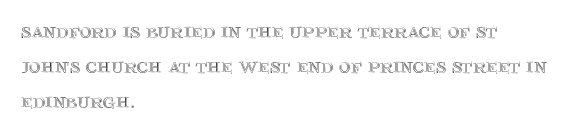
The image shows 22 px text type, upright; set left-aligned, normal line spacing (1.59x), normal letter spacing, not underlined.
